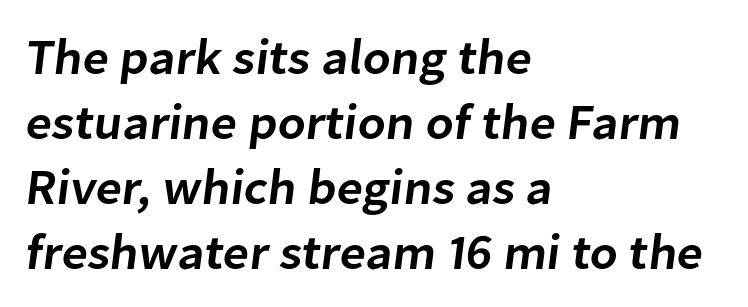
Q: Is the text bold? A: Semi-bold.
Q: Is the typeface a serif or a sans-serif typeface? A: Sans-serif.
Q: Is the text underlined? A: No.
Q: How is the paragraph aligned? A: Left-aligned.
Q: Is the spacing between letters normal or unusually wide? A: Normal.
Q: Is the spacing between lines tight, normal or loose? A: Normal.
Q: Width (condensed, normal, or wide)? A: Normal.
Q: Stroke contrast? A: Low.
Q: x-height? A: Medium.
Q: Monospaced? A: No.
